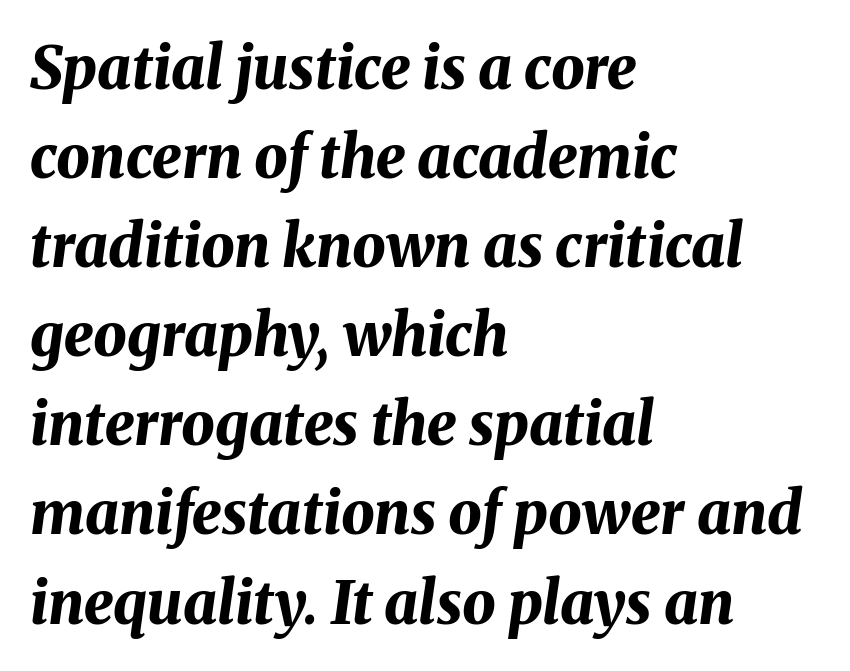
The image shows 59 px bold type, italic (leaning right); set left-aligned, normal line spacing (1.51x), normal letter spacing, not underlined; medium stroke contrast and a medium x-height.
